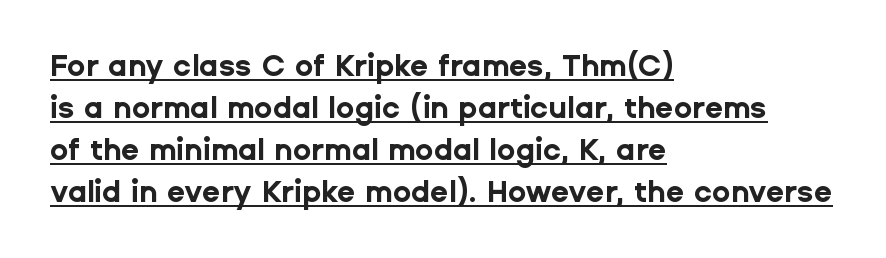
The image shows 30 px bold sans-serif type, upright; set left-aligned, normal line spacing (1.4x), normal letter spacing, underlined; low stroke contrast and a medium x-height.
